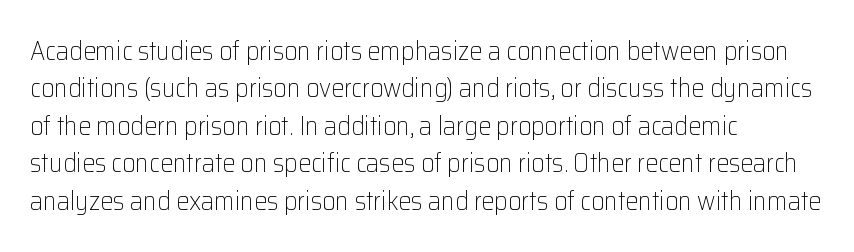
Is the letter spacing exaggerated? No — it looks like the ordinary default. This block has exactly the height ordinary leading produces. This is the regular roman posture of the typeface. Weight: not bold — regular or lighter.
